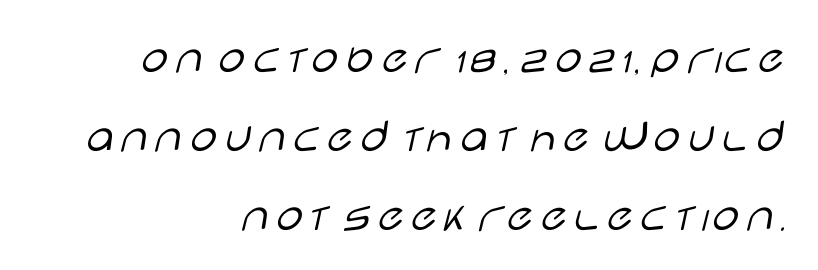
Varying glyph widths throughout — classic text-font behaviour. Honestly, there is no underline to notice here at all. Short note: letters normally spaced. Quick note: interline space is typical.
